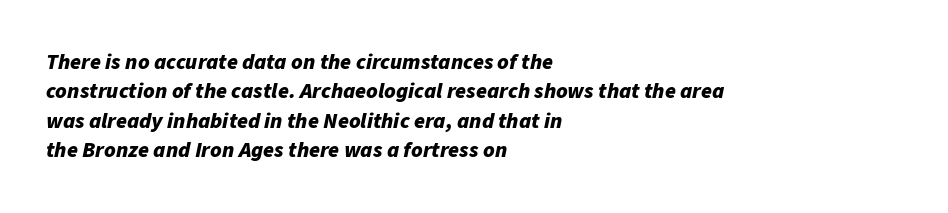
Q: Is the text bold? A: Yes.
Q: Is the text italic (slanted)? A: Yes, it leans right by about 11 degrees.
Q: Is the text underlined? A: No.
Q: How is the paragraph aligned? A: Left-aligned.
Q: Is the spacing between letters normal or unusually wide? A: Normal.
Q: Is the spacing between lines tight, normal or loose? A: Normal.
